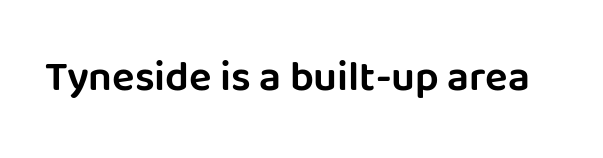
{"serif": "no", "italic": "no", "width": "normal", "stroke_contrast": "low", "x_height": "large", "monospaced": "no", "underline": "no", "letter_spacing": "normal", "letter_spacing_em": 0.0, "glyph_px": 42}
